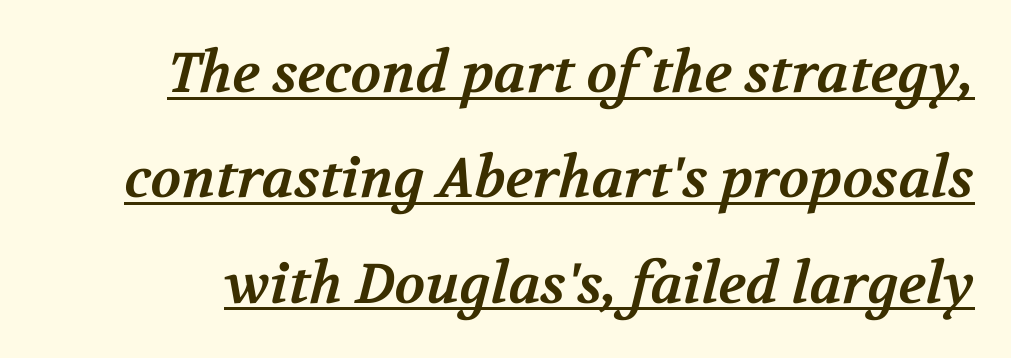
The image shows 56 px bold serif type; set line spacing 1.88x, normal letter spacing, underlined; medium stroke contrast and a medium x-height.
